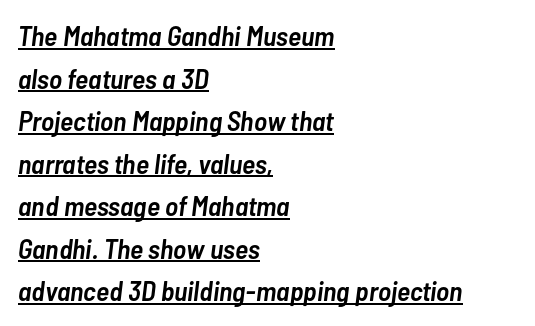
This is moderately heavy type, rendered in semibold. Slant detected: the letters are inclined. The passage is arranged the way most books set body copy — flush left. There is no visible air inserted between adjacent glyphs. This rendering features underlined lettering.
